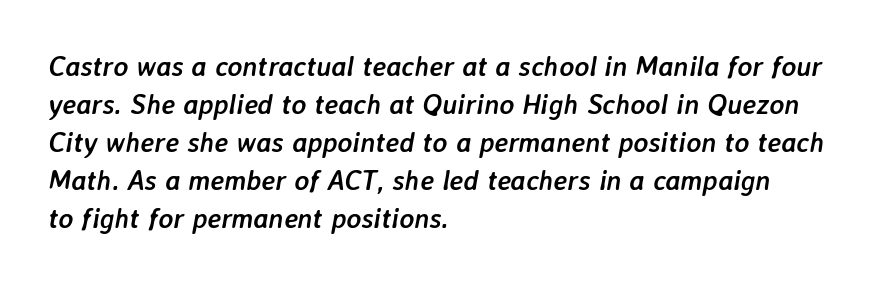
Q: Is the text bold? A: Yes.
Q: Is the text italic (slanted)? A: Yes, it leans right by about 7 degrees.
Q: Is the text underlined? A: No.
Q: How is the paragraph aligned? A: Left-aligned.
Q: Is the spacing between letters normal or unusually wide? A: Normal.
Q: Is the spacing between lines tight, normal or loose? A: Normal.
Q: Width (condensed, normal, or wide)? A: Normal.
Q: Stroke contrast? A: Low.
Q: x-height? A: Medium.
Q: Monospaced? A: No.
